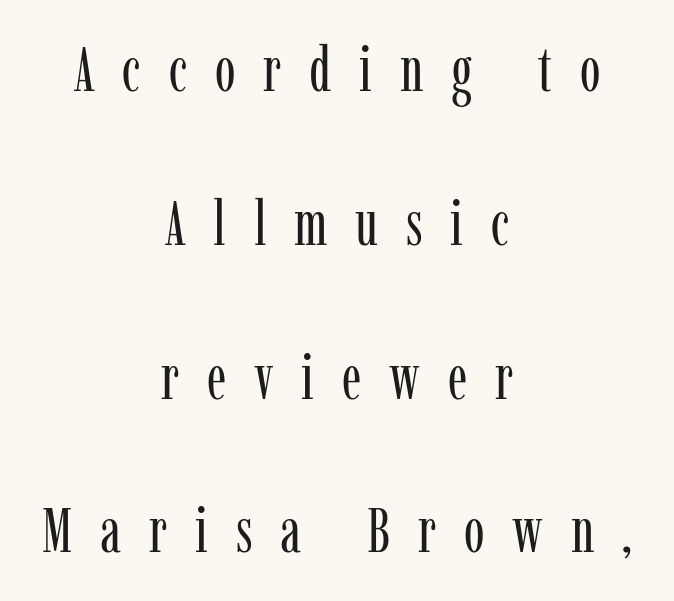
The image shows 62 px regular-weight, condensed serif type, upright; set centered, loose line spacing (2.48x), unusually wide letter spacing (+0.45 em), not underlined; low stroke contrast and a medium x-height.
